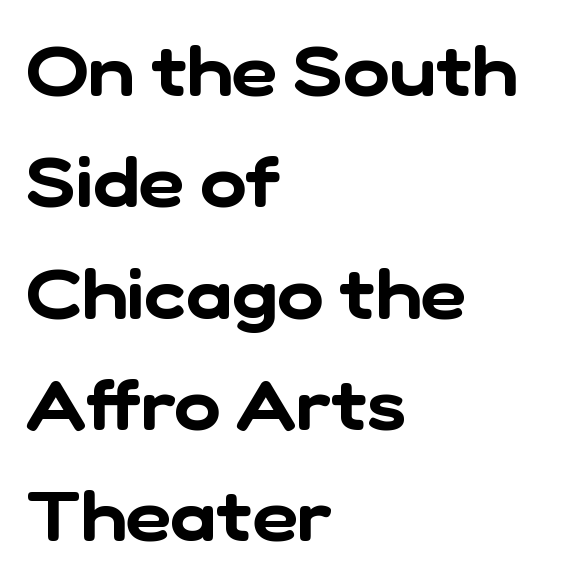
The image shows 70 px sans-serif type; set left-aligned, normal line spacing (1.59x), normal letter spacing, not underlined; low stroke contrast and a medium x-height.
